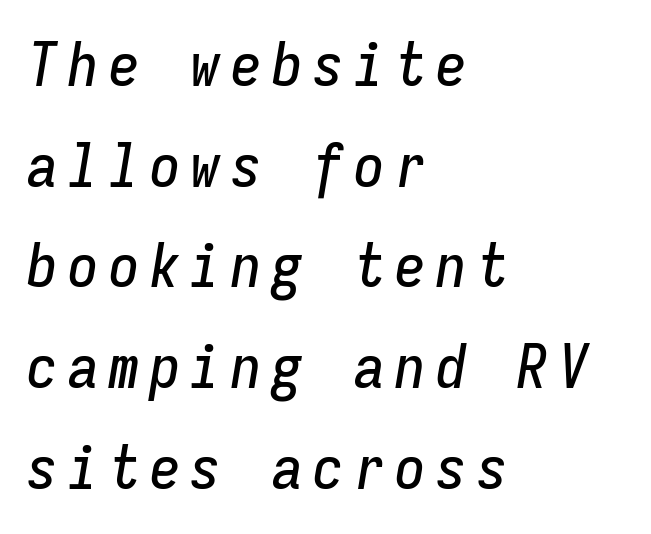
Q: Is the text italic (slanted)? A: Yes, it leans right by about 9 degrees.
Q: Is the text underlined? A: No.
Q: How is the paragraph aligned? A: Left-aligned.
Q: Is the spacing between lines tight, normal or loose? A: Normal.
Q: Width (condensed, normal, or wide)? A: Condensed.
Q: Stroke contrast? A: Low.
Q: x-height? A: Medium.
Q: Monospaced? A: Yes.
